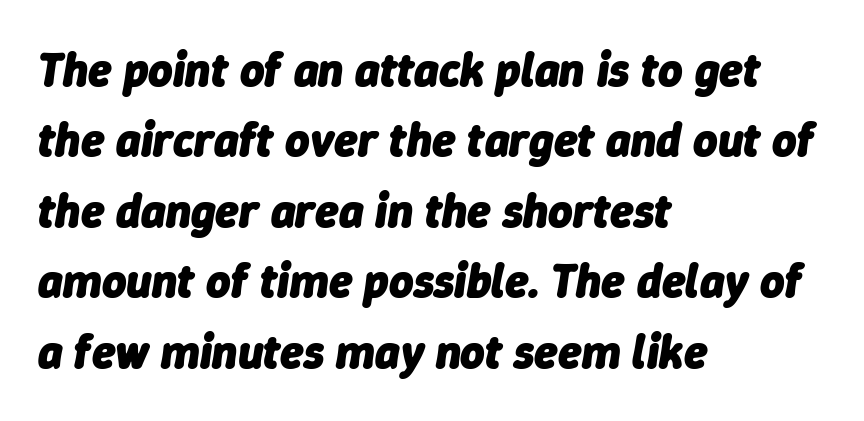
Q: Is the text bold? A: Yes.
Q: Is the text italic (slanted)? A: Yes, it leans right by about 9 degrees.
Q: Is the text underlined? A: No.
Q: How is the paragraph aligned? A: Left-aligned.
Q: Is the spacing between letters normal or unusually wide? A: Normal.
Q: Is the spacing between lines tight, normal or loose? A: Normal.
Q: Width (condensed, normal, or wide)? A: Normal.
Q: Stroke contrast? A: Low.
Q: x-height? A: Medium.
Q: Monospaced? A: No.
